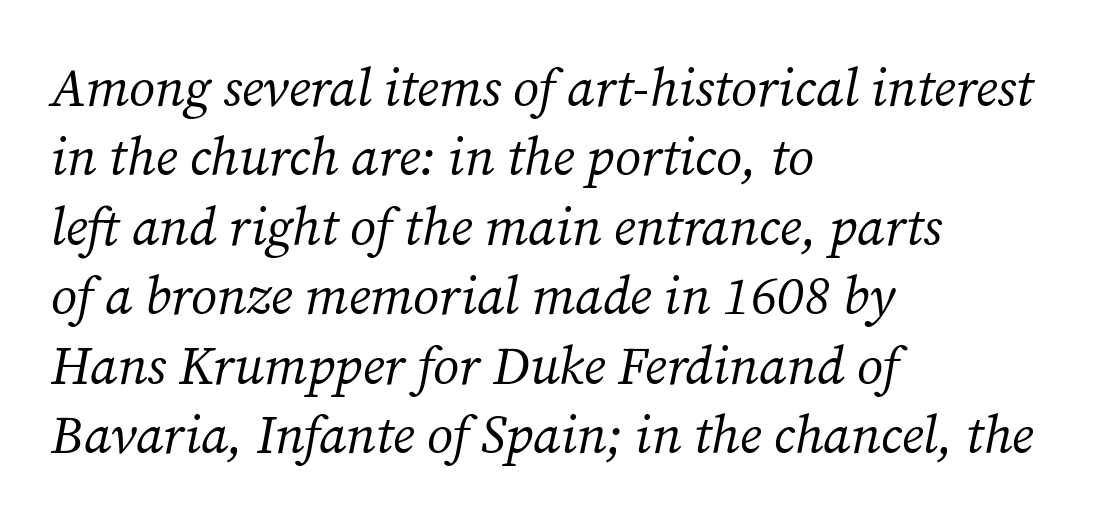
Q: Is the text bold? A: No.
Q: Is the text italic (slanted)? A: Yes, it leans right by about 12 degrees.
Q: Is the typeface a serif or a sans-serif typeface? A: Serif.
Q: Is the text underlined? A: No.
Q: How is the paragraph aligned? A: Left-aligned.
Q: Is the spacing between letters normal or unusually wide? A: Normal.
Q: Is the spacing between lines tight, normal or loose? A: Normal.
Q: Width (condensed, normal, or wide)? A: Normal.
Q: Stroke contrast? A: Medium.
Q: x-height? A: Medium.
Q: Monospaced? A: No.
